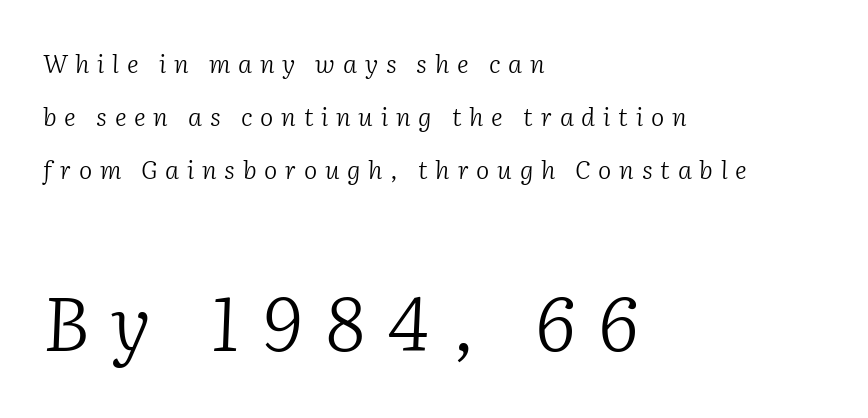
{"serif": "yes", "italic": "yes", "lean": "right", "slant_degrees": 2, "bold": "no", "weight": "light", "width": "normal", "stroke_contrast": "low", "x_height": "medium", "monospaced": "no", "underline": "no", "align": "left", "line_spacing": "loose", "line_spacing_ratio": 2.12, "letter_spacing": "wide", "letter_spacing_em": 0.31, "larger_block": "second", "size_ratio": 3.0, "glyph_px": 75}
